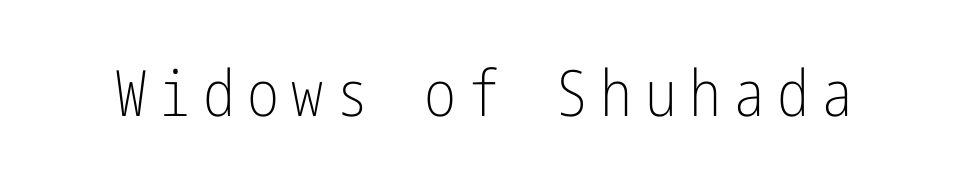
The image shows 64 px light, condensed sans-serif type, upright; set not underlined; low stroke contrast and a medium x-height.
